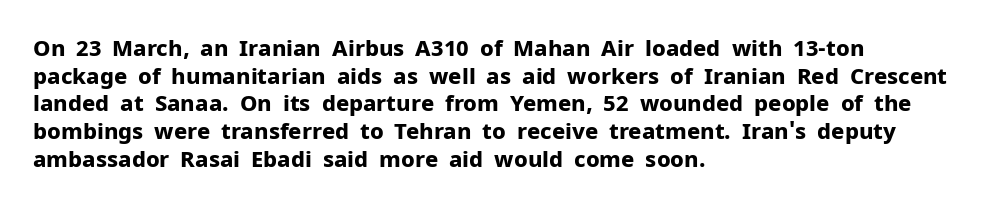
{"italic": "no", "bold": "yes", "underline": "no", "align": "left", "line_spacing": "normal", "line_spacing_ratio": 1.26, "letter_spacing": "normal", "letter_spacing_em": 0.0, "glyph_px": 22}
